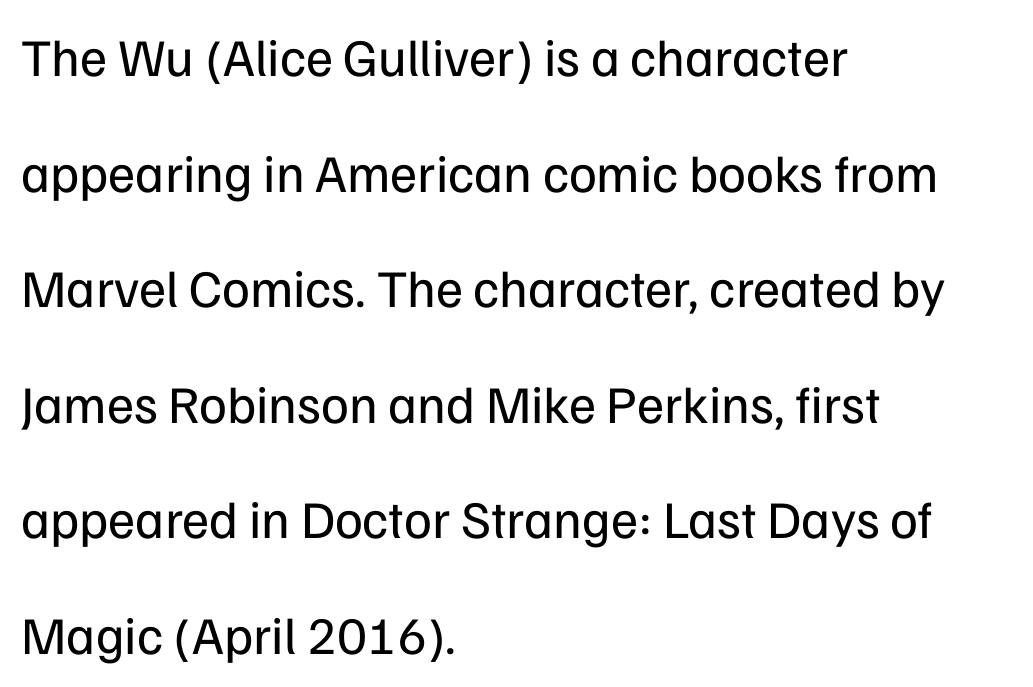
{"serif": "no", "italic": "no", "bold": "no", "weight": "regular", "width": "normal", "stroke_contrast": "low", "x_height": "medium", "monospaced": "no", "underline": "no", "align": "left", "line_spacing": "loose", "line_spacing_ratio": 2.18, "letter_spacing": "normal", "letter_spacing_em": 0.0, "glyph_px": 53}
